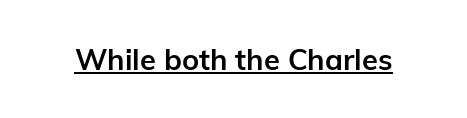
Q: Is the text bold? A: Yes.
Q: Is the text italic (slanted)? A: No, it is upright.
Q: Is the typeface a serif or a sans-serif typeface? A: Sans-serif.
Q: Is the text underlined? A: Yes.
Q: Is the spacing between letters normal or unusually wide? A: Normal.
Q: Width (condensed, normal, or wide)? A: Normal.
Q: Stroke contrast? A: Low.
Q: x-height? A: Medium.
Q: Monospaced? A: No.
